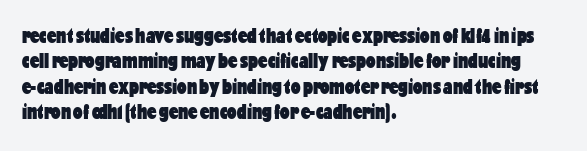
The gaps between neighbouring characters are ordinary and unremarkable. Heavy, bold letterforms. Posture: straight, roman, zero tilt. Caption: multi-line text, flush left, ragged right. Clear beneath every line of the passage.
